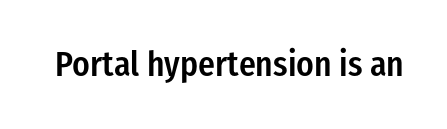
{"serif": "no", "italic": "no", "bold": "semi", "weight": "semibold", "width": "condensed", "stroke_contrast": "low", "x_height": "medium", "monospaced": "no", "underline": "no", "letter_spacing": "normal", "letter_spacing_em": 0.0, "glyph_px": 35}
